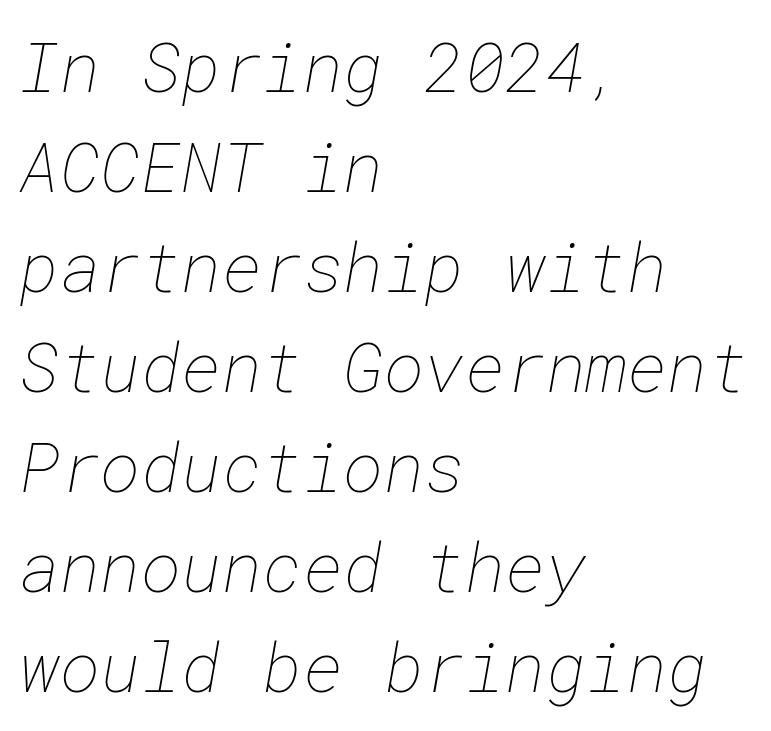
{"bold": "no", "weight": "thin", "width": "normal", "stroke_contrast": "low", "x_height": "medium", "underline": "no", "align": "left", "line_spacing": "normal", "line_spacing_ratio": 1.45, "letter_spacing": "normal", "letter_spacing_em": 0.0, "glyph_px": 69}
